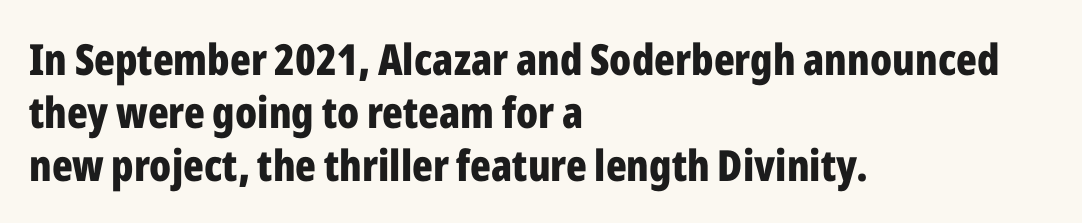
Is this a fixed-width face? No — the glyphs have proportional, varying widths. The type is set solid horizontally, with unmodified tracking. The foot of each line stays bare and open. Italic? Not at all — the glyphs are vertical.
